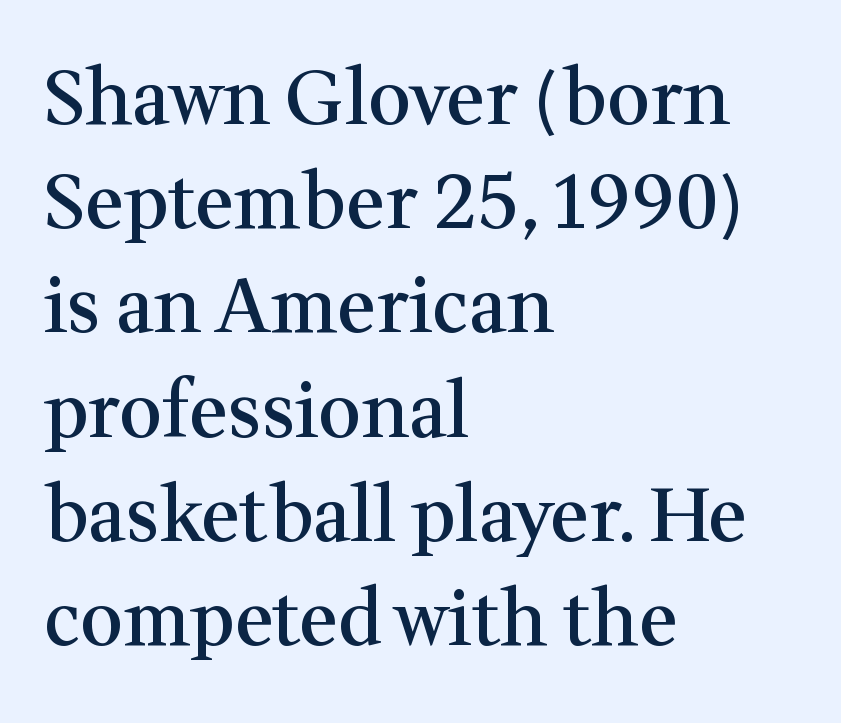
Q: Is the text bold? A: Semi-bold.
Q: Is the text italic (slanted)? A: No, it is upright.
Q: Is the typeface a serif or a sans-serif typeface? A: Serif.
Q: Is the text underlined? A: No.
Q: How is the paragraph aligned? A: Left-aligned.
Q: Is the spacing between letters normal or unusually wide? A: Normal.
Q: Is the spacing between lines tight, normal or loose? A: Normal.
Q: Width (condensed, normal, or wide)? A: Normal.
Q: Stroke contrast? A: Medium.
Q: x-height? A: Medium.
Q: Monospaced? A: No.
